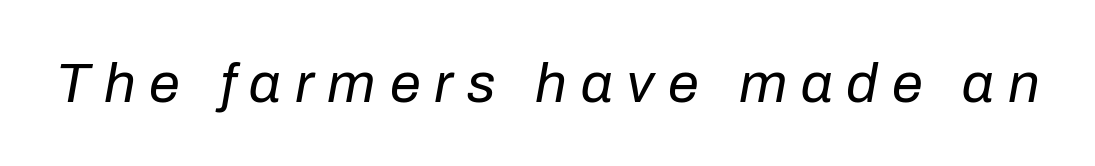
Q: Is the text bold? A: No.
Q: Is the text italic (slanted)? A: Yes, it leans right by about 10 degrees.
Q: Is the text underlined? A: No.
Q: Is the spacing between letters normal or unusually wide? A: Unusually wide.
Q: Width (condensed, normal, or wide)? A: Normal.
Q: Stroke contrast? A: Low.
Q: x-height? A: Medium.
Q: Monospaced? A: No.
